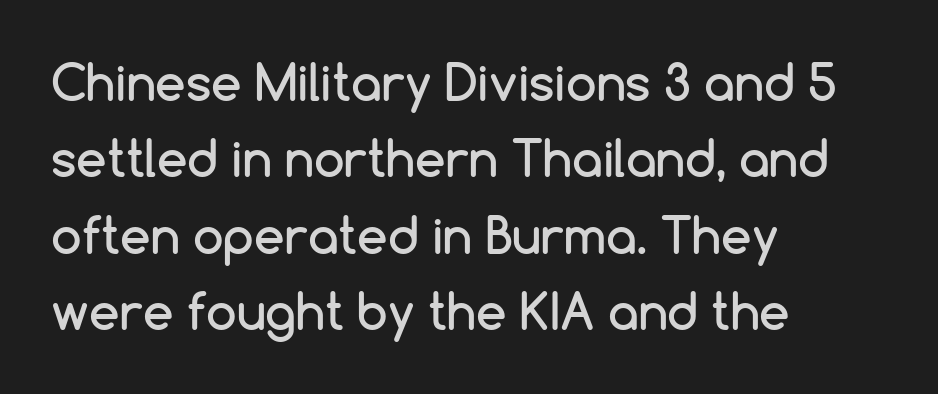
Nope, not italic — everything's standing straight. This sample uses plain, unmodified letter spacing. Do the characters align in a grid? No, the font is proportional. Does the leading feel generous? No, just average. The words here are not underlined.
